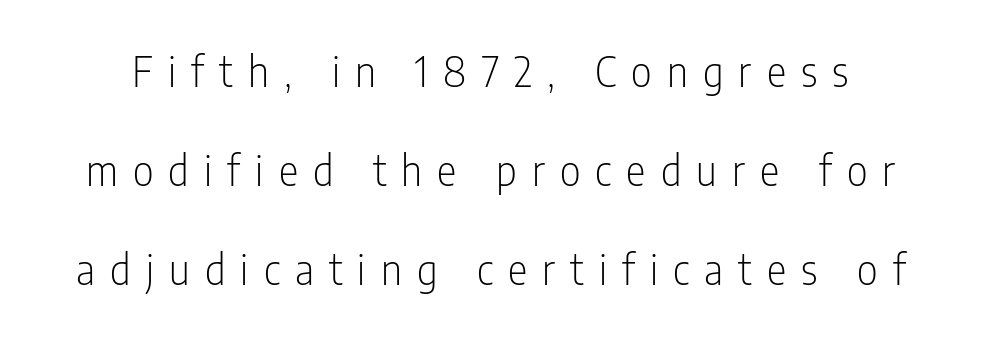
This is the regular roman posture of the typeface. Loosely led — the rows are spread out. The font family rendered here belongs to the sans-serif group. A typesetter would call this proportional, since set widths differ per character. Students, note that the glyphs here are deliberately spaced far apart. Descenders hang freely into open space.
